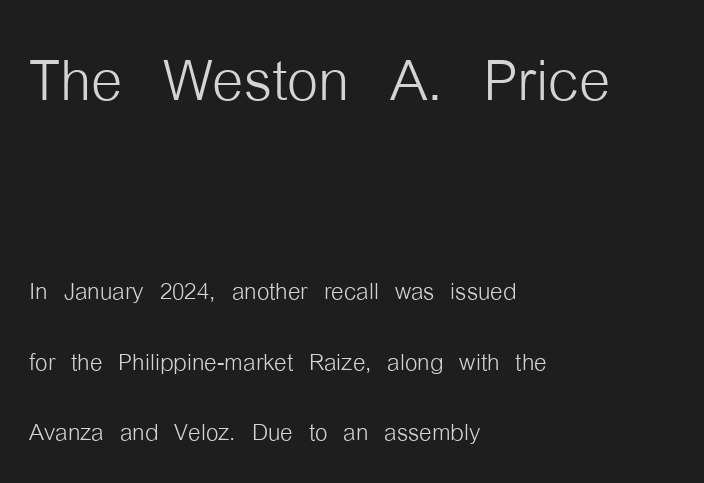
Size contrast runs from large at the top to small at the bottom. Students, observe: this is what heavily led, spacious text looks like. Character widths vary here, with narrow letters taking less room than wide ones. The foot of each line stays bare and open. A typesetter would call this zero additional tracking.
